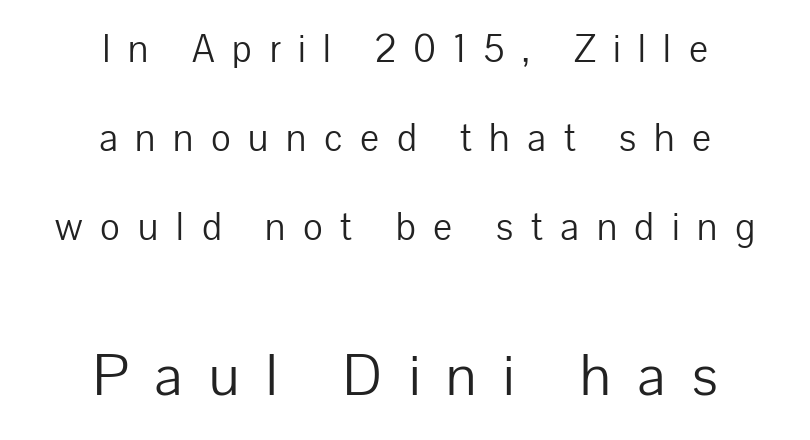
The rendering uses a large line-height, opening up the rows. The font family rendered here belongs to the sans-serif group. The letters in the lower block stand taller than those in the block above. In terms of posture, this sample is upright. What stands out about the letter spacing? Its width — letters are far apart.
